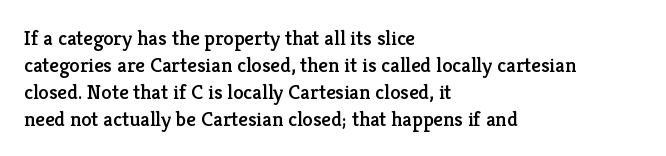
{"italic": "no", "underline": "no", "align": "left", "line_spacing": "normal", "line_spacing_ratio": 1.28, "letter_spacing": "normal", "letter_spacing_em": 0.0, "glyph_px": 21}
